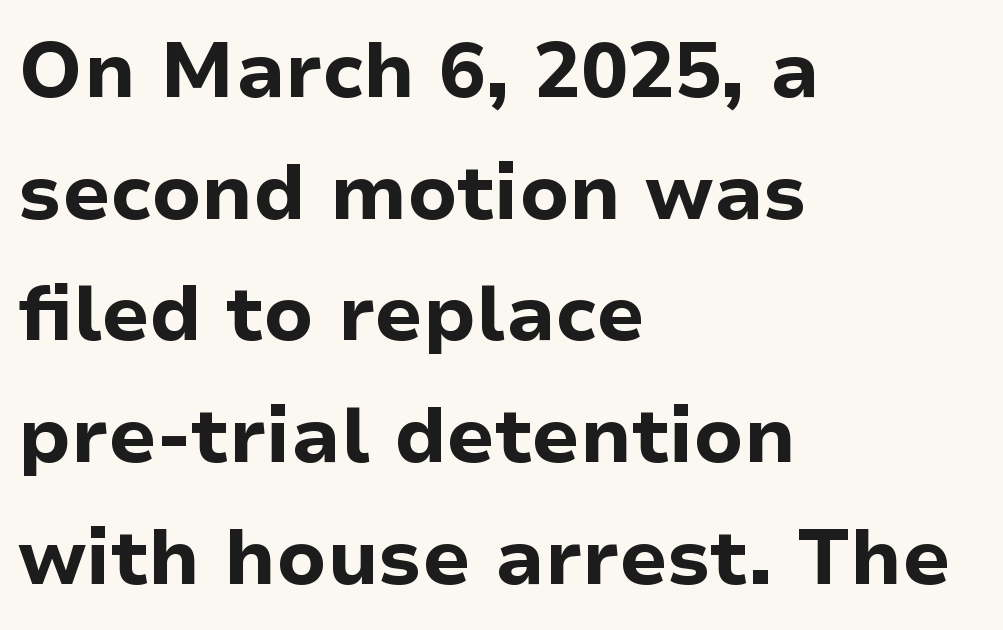
Q: Is the text bold? A: Yes.
Q: Is the text italic (slanted)? A: No, it is upright.
Q: Is the typeface a serif or a sans-serif typeface? A: Sans-serif.
Q: Is the text underlined? A: No.
Q: How is the paragraph aligned? A: Left-aligned.
Q: Is the spacing between letters normal or unusually wide? A: Normal.
Q: Is the spacing between lines tight, normal or loose? A: Normal.
Q: Width (condensed, normal, or wide)? A: Normal.
Q: Stroke contrast? A: Low.
Q: x-height? A: Medium.
Q: Monospaced? A: No.
